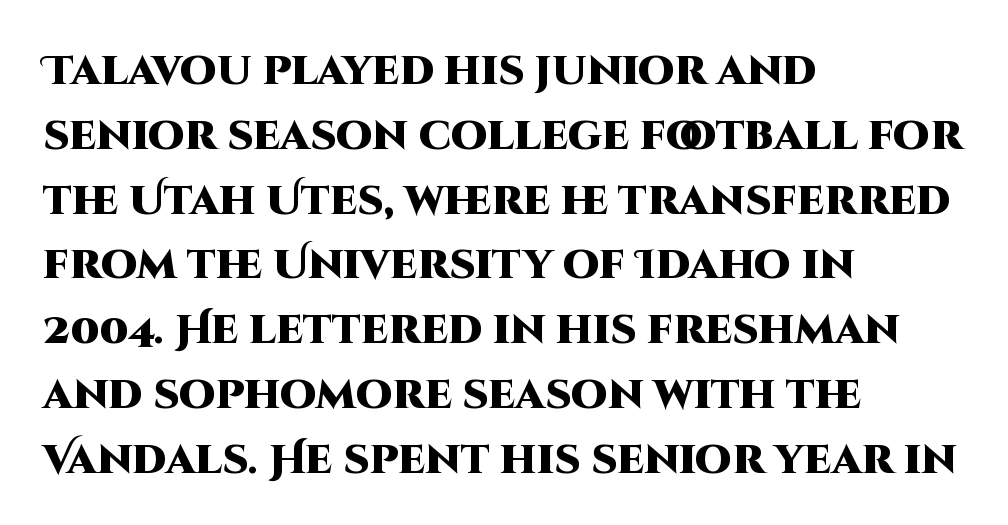
Q: Is the text bold? A: Yes.
Q: Is the text italic (slanted)? A: No, it is upright.
Q: Is the typeface a serif or a sans-serif typeface? A: Sans-serif.
Q: Is the text underlined? A: No.
Q: How is the paragraph aligned? A: Left-aligned.
Q: Is the spacing between letters normal or unusually wide? A: Normal.
Q: Is the spacing between lines tight, normal or loose? A: Normal.
Q: Width (condensed, normal, or wide)? A: Normal.
Q: Stroke contrast? A: High.
Q: x-height? A: Large.
Q: Monospaced? A: No.
